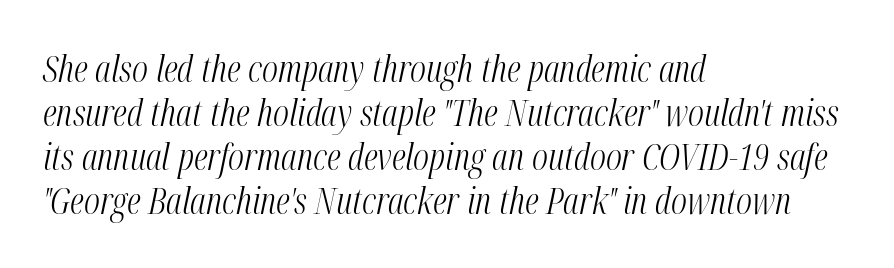
Q: Is the text bold? A: No.
Q: Is the text italic (slanted)? A: Yes, it leans right by about 12 degrees.
Q: Is the text underlined? A: No.
Q: How is the paragraph aligned? A: Left-aligned.
Q: Is the spacing between letters normal or unusually wide? A: Normal.
Q: Width (condensed, normal, or wide)? A: Condensed.
Q: Stroke contrast? A: Medium.
Q: x-height? A: Medium.
Q: Monospaced? A: No.
